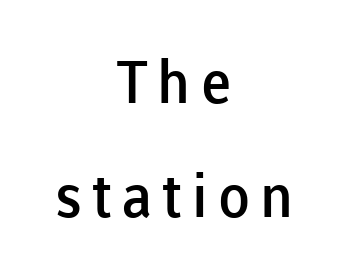
The passage is arranged like a title page — every line centered. Spacing verdict: proportional, widths tailored to each character. Descenders hang freely into open space. The type family on display is of the sans-serif kind. The characters look somewhat weighty, a semibold short of true bold.
